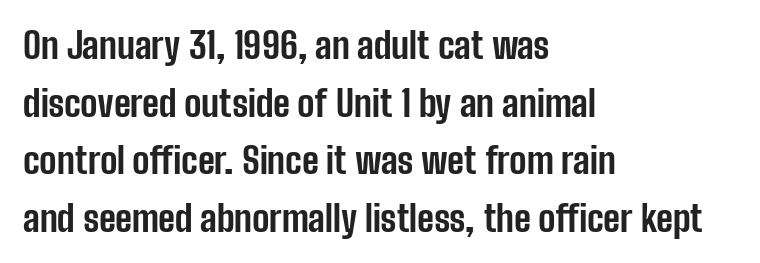
The image shows 36 px bold, condensed sans-serif type, upright; set left-aligned, normal line spacing (1.6x), normal letter spacing, not underlined; low stroke contrast and a medium x-height.
